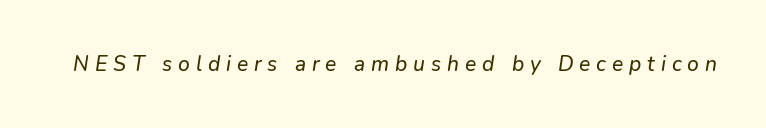
Q: Is the text italic (slanted)? A: Yes, it leans right by about 9 degrees.
Q: Is the text underlined? A: No.
Q: Is the spacing between letters normal or unusually wide? A: Unusually wide.
